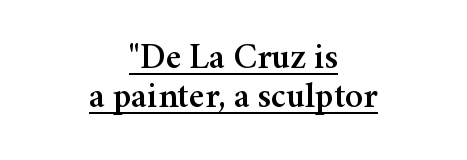
A roman cut, with each character standing at attention. The type is set solid horizontally, with unmodified tracking. What kind of face is this? One with serifs. This sample carries an underscore along the baseline area. Summary of vertical rhythm: compact, with narrow interline spacing.
